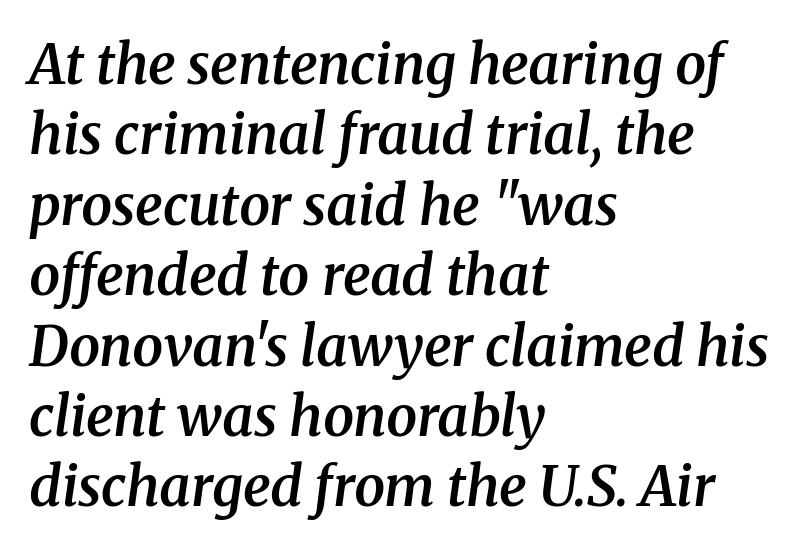
Q: Is the text bold? A: Semi-bold.
Q: Is the text italic (slanted)? A: Yes, it leans right by about 8 degrees.
Q: Is the typeface a serif or a sans-serif typeface? A: Serif.
Q: Is the text underlined? A: No.
Q: How is the paragraph aligned? A: Left-aligned.
Q: Is the spacing between letters normal or unusually wide? A: Normal.
Q: Is the spacing between lines tight, normal or loose? A: Normal.
Q: Width (condensed, normal, or wide)? A: Normal.
Q: Stroke contrast? A: Medium.
Q: x-height? A: Medium.
Q: Monospaced? A: No.
